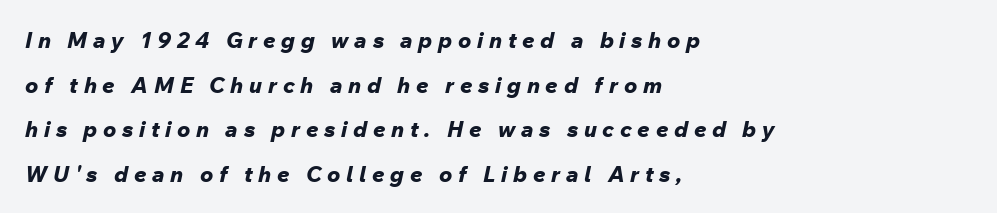
Summary of weight: heavy, a full bold. Lines of text with bare space underneath. Reading down the column, the eye jumps a long way to each next line. Leftover space on each line is placed entirely after the last word.
